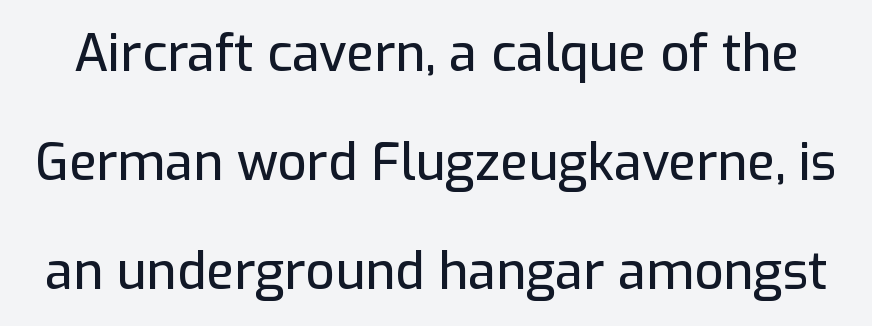
Q: Is the text italic (slanted)? A: No, it is upright.
Q: Is the typeface a serif or a sans-serif typeface? A: Sans-serif.
Q: Is the text underlined? A: No.
Q: Is the spacing between letters normal or unusually wide? A: Normal.
Q: Is the spacing between lines tight, normal or loose? A: Loose.
Q: Width (condensed, normal, or wide)? A: Normal.
Q: Stroke contrast? A: Low.
Q: x-height? A: Medium.
Q: Monospaced? A: No.
